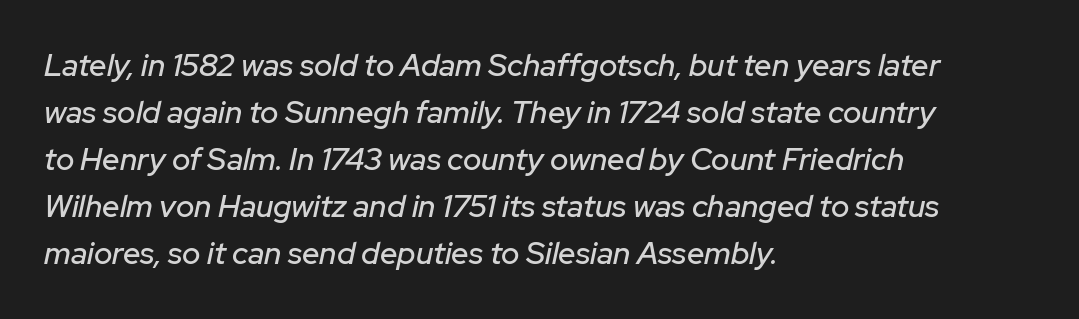
{"italic": "yes", "lean": "right", "slant_degrees": 12, "width": "normal", "stroke_contrast": "low", "x_height": "medium", "monospaced": "no", "underline": "no", "align": "left", "line_spacing": "normal", "line_spacing_ratio": 1.52, "letter_spacing": "normal", "letter_spacing_em": 0.0, "glyph_px": 31}
